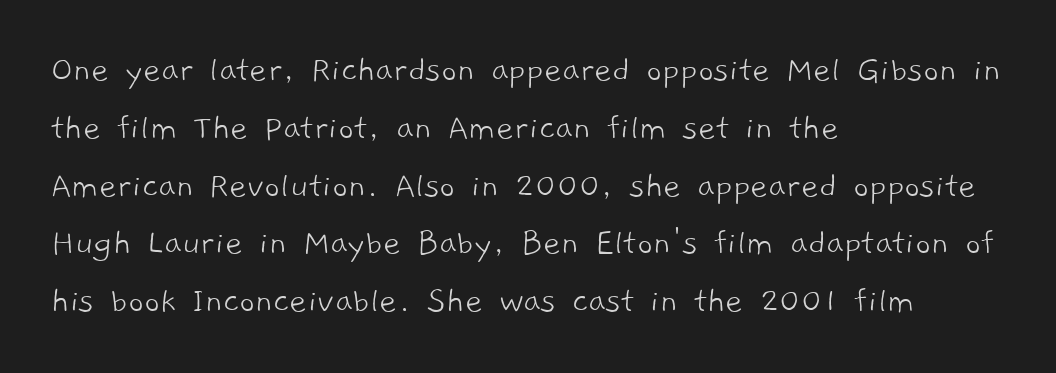
Q: Is the text bold? A: No.
Q: Is the typeface a serif or a sans-serif typeface? A: Sans-serif.
Q: Is the text underlined? A: No.
Q: How is the paragraph aligned? A: Left-aligned.
Q: Is the spacing between letters normal or unusually wide? A: Normal.
Q: Is the spacing between lines tight, normal or loose? A: Normal.
Q: Width (condensed, normal, or wide)? A: Normal.
Q: Stroke contrast? A: Low.
Q: x-height? A: Medium.
Q: Monospaced? A: No.
